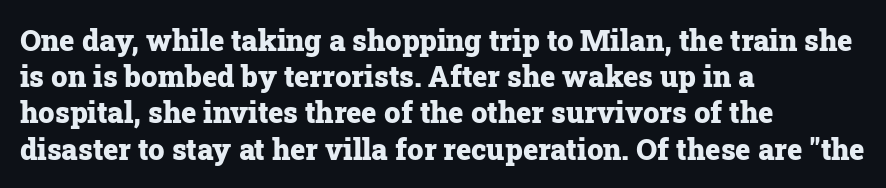
Between one letter and the next there's only the usual sliver of space. Regarding leading, the lines here are spaced in the standard way. Honestly, there is no underline to notice here at all. Looks like regular typesetting: each glyph gets only the width it needs. The letters stand upright; this is a roman face.
